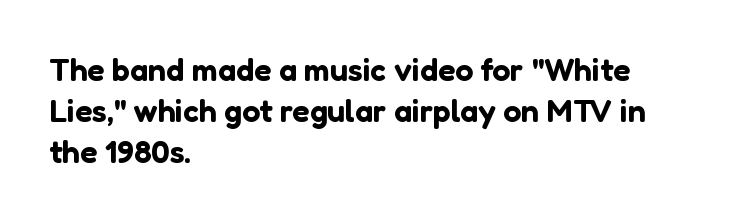
The image shows 32 px sans-serif type, upright; set left-aligned, normal line spacing (1.28x), normal letter spacing, not underlined; low stroke contrast and a medium x-height.
